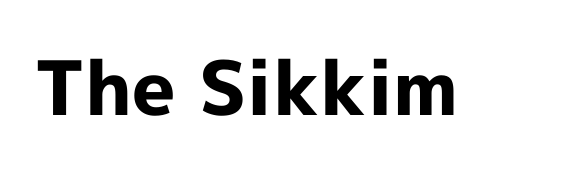
{"serif": "no", "italic": "no", "bold": "yes", "weight": "bold", "width": "normal", "x_height": "medium", "monospaced": "no", "underline": "no", "letter_spacing": "normal", "letter_spacing_em": 0.0, "glyph_px": 75}
